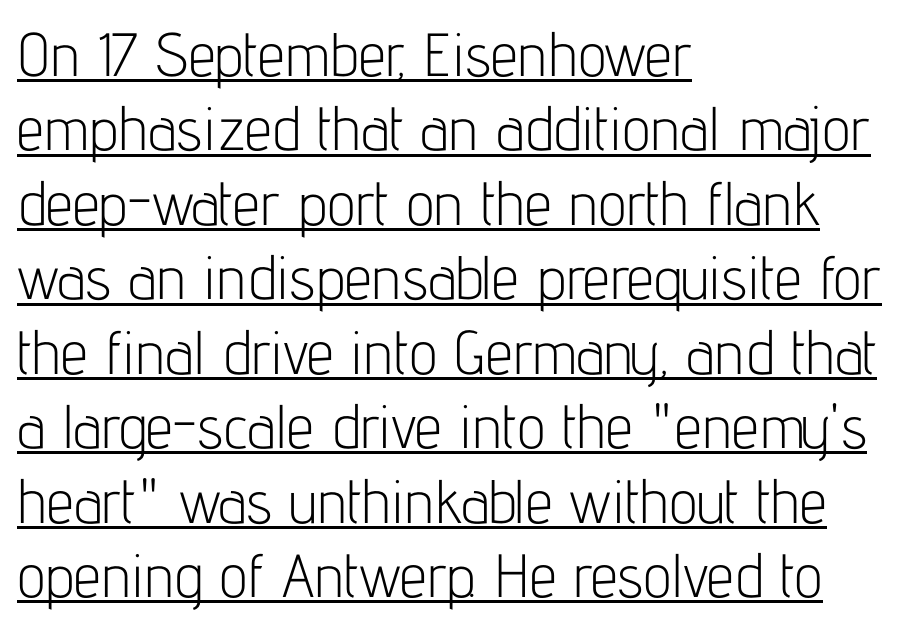
{"serif": "no", "italic": "no", "bold": "no", "weight": "light", "width": "condensed", "stroke_contrast": "low", "x_height": "medium", "monospaced": "no", "underline": "yes", "align": "left", "line_spacing_ratio": 1.22, "letter_spacing": "normal", "letter_spacing_em": 0.0, "glyph_px": 61}
